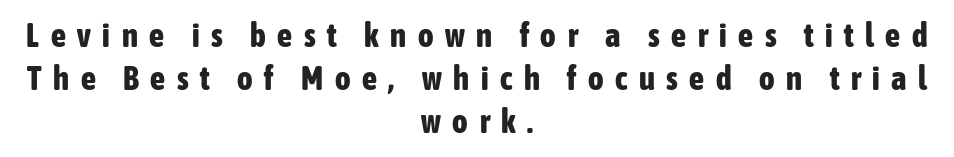
{"serif": "no", "italic": "no", "bold": "yes", "weight": "bold", "width": "condensed", "stroke_contrast": "low", "x_height": "medium", "monospaced": "no", "underline": "no", "align": "center", "line_spacing": "normal", "line_spacing_ratio": 1.31, "letter_spacing": "wide", "letter_spacing_em": 0.35, "glyph_px": 33}
